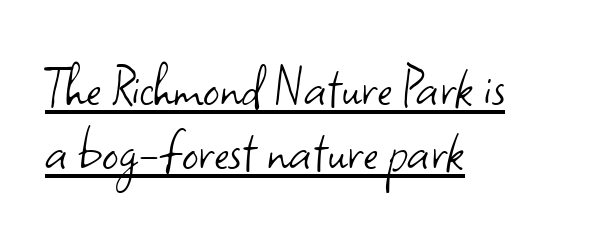
Q: Is the text bold? A: No.
Q: Is the text italic (slanted)? A: Yes.
Q: Is the typeface a serif or a sans-serif typeface? A: Sans-serif.
Q: Is the text underlined? A: Yes.
Q: How is the paragraph aligned? A: Left-aligned.
Q: Is the spacing between letters normal or unusually wide? A: Normal.
Q: Is the spacing between lines tight, normal or loose? A: Tight.
Q: Width (condensed, normal, or wide)? A: Normal.
Q: Stroke contrast? A: Low.
Q: x-height? A: Small.
Q: Monospaced? A: No.
